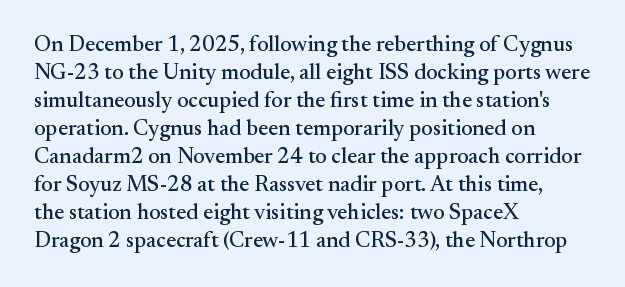
Q: Is the text italic (slanted)? A: No, it is upright.
Q: Is the text underlined? A: No.
Q: How is the paragraph aligned? A: Left-aligned.
Q: Is the spacing between letters normal or unusually wide? A: Normal.
Q: Is the spacing between lines tight, normal or loose? A: Normal.
